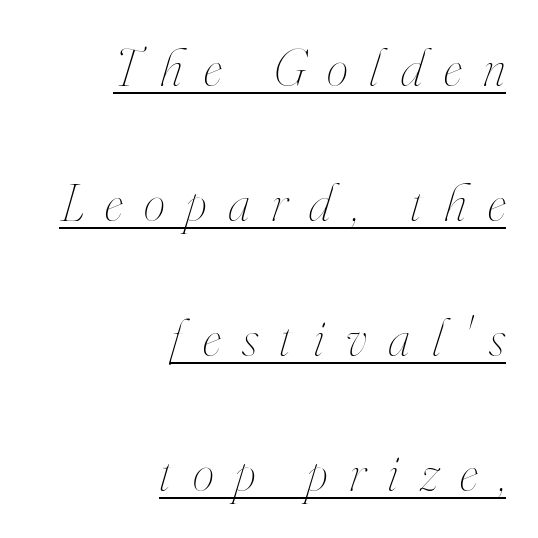
Q: Is the text bold? A: No.
Q: Is the text italic (slanted)? A: Yes, it leans right by about 16 degrees.
Q: Is the text underlined? A: Yes.
Q: How is the paragraph aligned? A: Right-aligned.
Q: Is the spacing between letters normal or unusually wide? A: Unusually wide.
Q: Is the spacing between lines tight, normal or loose? A: Loose.
Q: Width (condensed, normal, or wide)? A: Condensed.
Q: Stroke contrast? A: High.
Q: x-height? A: Small.
Q: Monospaced? A: No.
